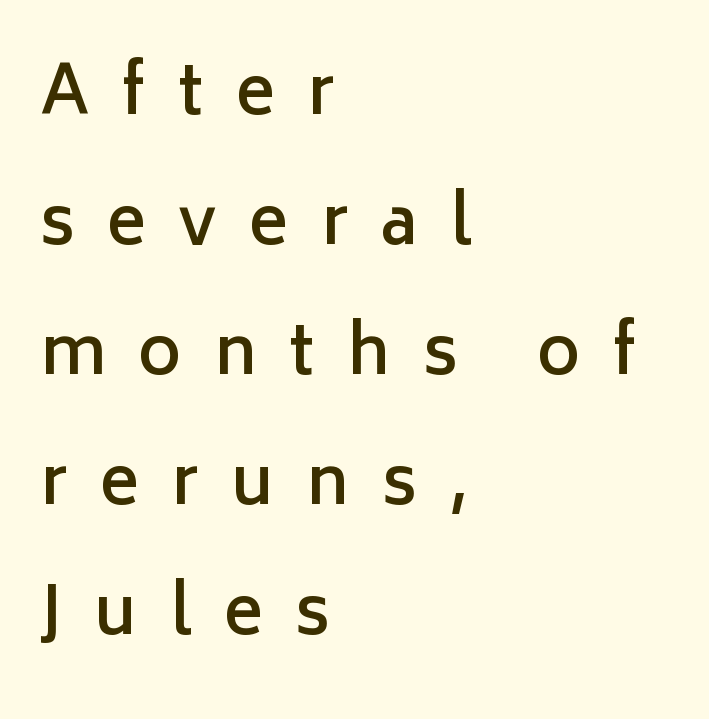
The rendering uses natural spacing where letterforms have individual widths. Upright lettering throughout. Is the letter spacing exaggerated? Yes — the characters are pushed far apart. The space beneath each line is pristine and unruled. Casual observation: everything's shoved over to the left.
